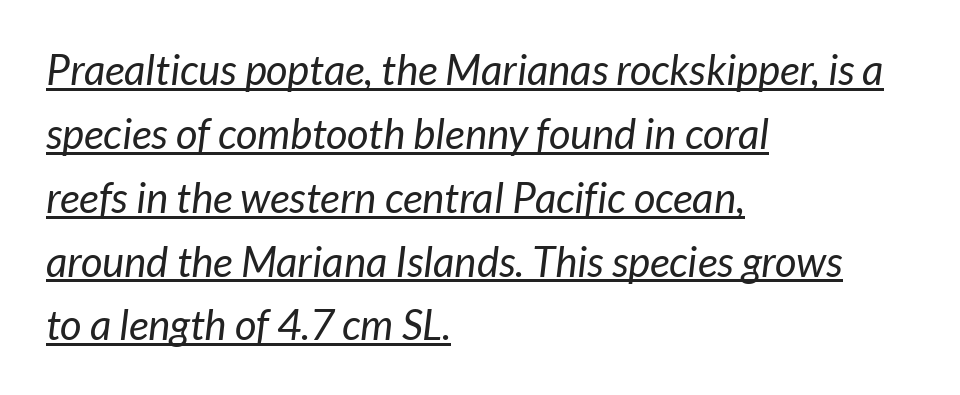
{"serif": "no", "bold": "no", "weight": "regular", "width": "normal", "stroke_contrast": "low", "x_height": "medium", "monospaced": "no", "underline": "yes", "align": "left", "line_spacing": "normal", "line_spacing_ratio": 1.52, "letter_spacing": "normal", "letter_spacing_em": 0.0, "glyph_px": 42}
